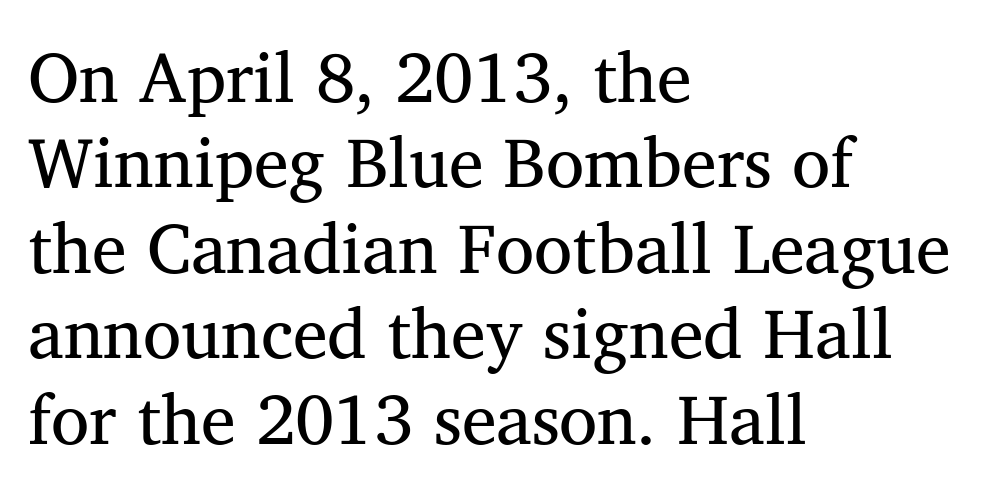
The image shows 70 px regular-weight serif type; set left-aligned, line spacing 1.22x, normal letter spacing, not underlined; medium stroke contrast and a medium x-height.
